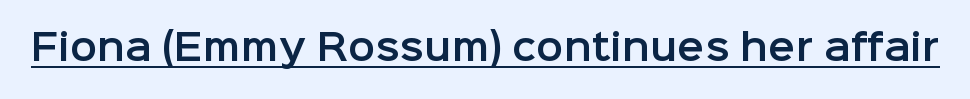
The image shows 36 px sans-serif type, upright; set normal letter spacing, underlined; low stroke contrast and a medium x-height.
